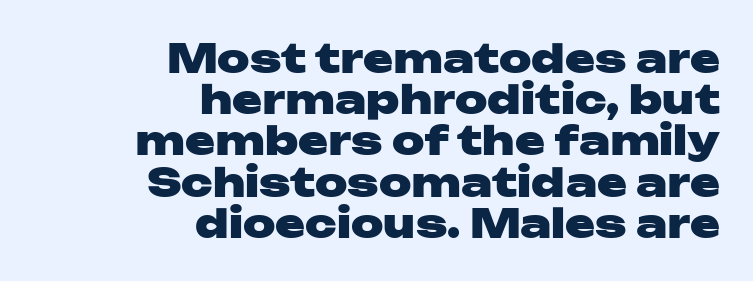
{"serif": "no", "italic": "no", "bold": "yes", "weight": "heavy", "width": "wide", "stroke_contrast": "low", "x_height": "medium", "monospaced": "no", "underline": "no", "align": "right", "line_spacing": "tight", "line_spacing_ratio": 1.03, "letter_spacing": "normal", "letter_spacing_em": 0.0, "glyph_px": 40}
